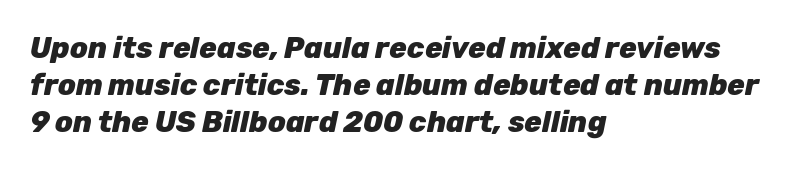
Q: Is the text bold? A: Yes.
Q: Is the text italic (slanted)? A: Yes, it leans right by about 12 degrees.
Q: Is the text underlined? A: No.
Q: How is the paragraph aligned? A: Left-aligned.
Q: Is the spacing between letters normal or unusually wide? A: Normal.
Q: Is the spacing between lines tight, normal or loose? A: Normal.
Q: Width (condensed, normal, or wide)? A: Normal.
Q: Stroke contrast? A: Low.
Q: x-height? A: Medium.
Q: Monospaced? A: No.
